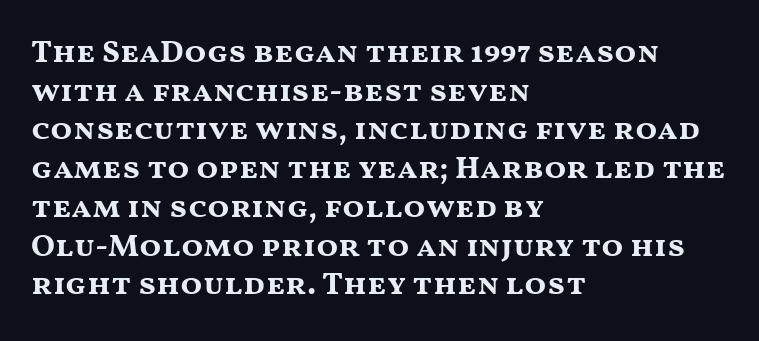
The image shows 32 px bold, wide sans-serif type, upright; set left-aligned, line spacing 1.21x, normal letter spacing, not underlined; medium stroke contrast and a medium x-height.
